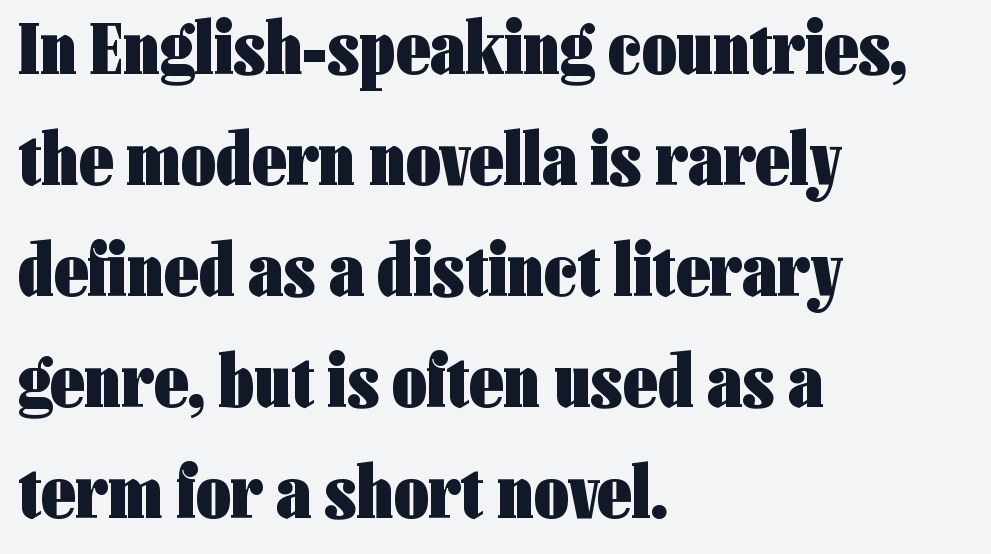
The letters advance in unequal steps, a hallmark of proportional type. The lines are quadded left. The passage shown has conventional tracking throughout. To sum up the face: it is a sans, with no serifs. A typesetter would mark this as roman, not italic.
